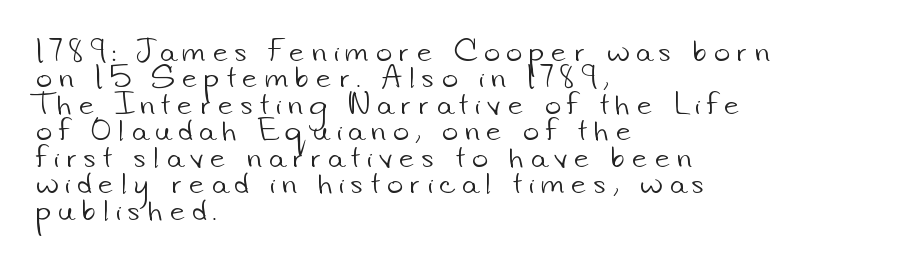
Q: Is the text bold? A: No.
Q: Is the text underlined? A: No.
Q: How is the paragraph aligned? A: Left-aligned.
Q: Is the spacing between letters normal or unusually wide? A: Unusually wide.
Q: Is the spacing between lines tight, normal or loose? A: Tight.
